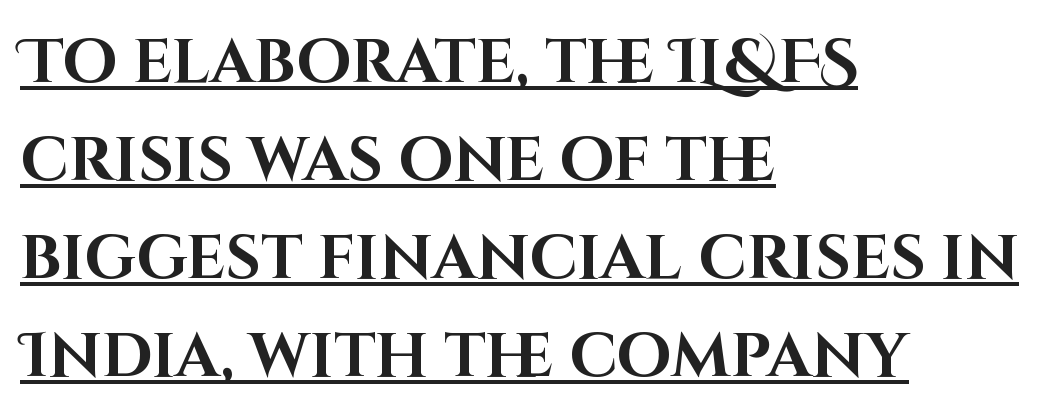
Q: Is the text bold? A: Yes.
Q: Is the text italic (slanted)? A: No, it is upright.
Q: Is the typeface a serif or a sans-serif typeface? A: Sans-serif.
Q: Is the text underlined? A: Yes.
Q: How is the paragraph aligned? A: Left-aligned.
Q: Is the spacing between letters normal or unusually wide? A: Normal.
Q: Is the spacing between lines tight, normal or loose? A: Normal.
Q: Width (condensed, normal, or wide)? A: Normal.
Q: Stroke contrast? A: High.
Q: x-height? A: Large.
Q: Monospaced? A: No.
